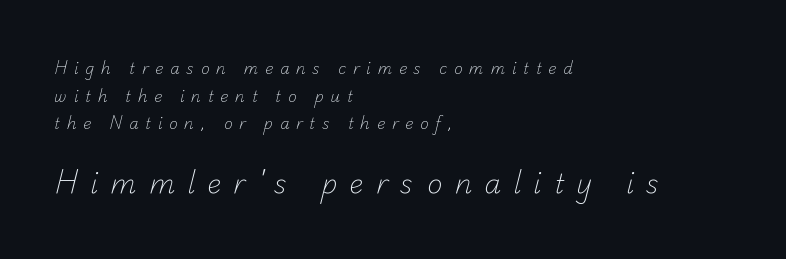
Someone cranked the tracking dial way up on this one. Bigger letters appear in the bottom chunk; the top chunk is reduced. Caption: multi-line text, flush left, ragged right. Just letters on the line, the space beneath them empty. The passage shown is not bold in any degree.
